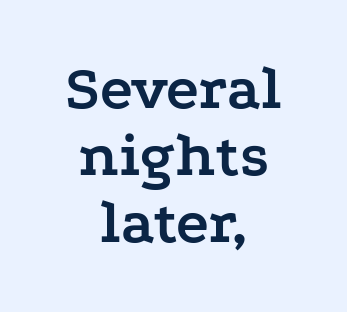
The image shows 62 px semibold, wide serif type, upright; set centered, tight line spacing (1.08x), normal letter spacing, not underlined; low stroke contrast and a medium x-height.
